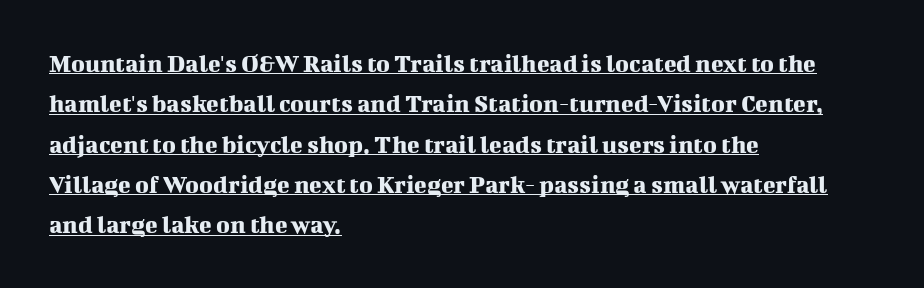
Q: Is the text italic (slanted)? A: No, it is upright.
Q: Is the text underlined? A: Yes.
Q: How is the paragraph aligned? A: Left-aligned.
Q: Is the spacing between letters normal or unusually wide? A: Normal.
Q: Is the spacing between lines tight, normal or loose? A: Normal.
